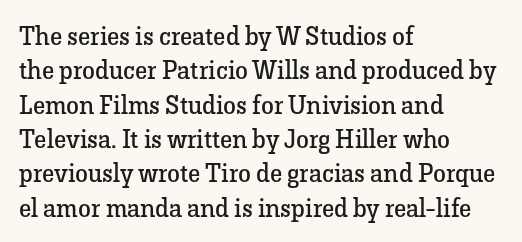
The image shows 26 px text type, upright; set left-aligned, normal line spacing (1.32x), normal letter spacing, not underlined.
